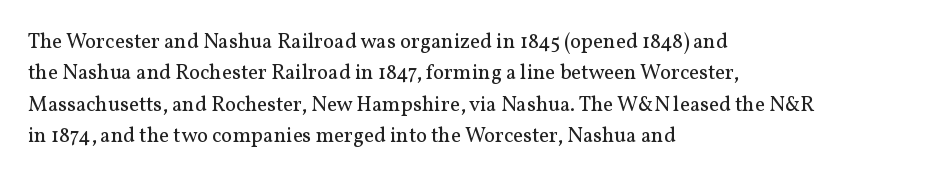
Each row of text sits above clean, open space. Italic? Not at all — the glyphs are vertical. Typeset ragged right — the left edge is the straight one. Each word holds together tightly as a unit, with standard inter-letter gaps. Interline gaps are of average width in this sample.
